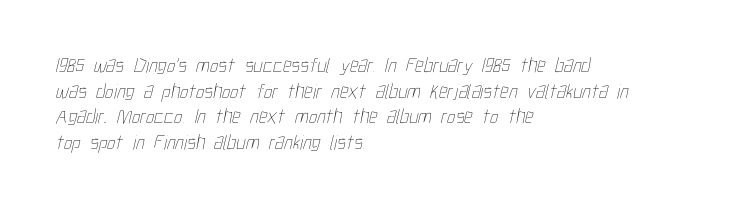
Descenders are the only things crossing below the line. No extra tracking has been applied to these lines. A quiet, ordinary-to-light weight characterises the typeface. Alignment: flush left.
